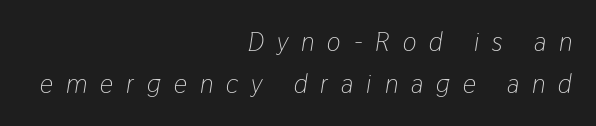
Where is the straight margin? On the right. The rendering inserts visible extra space after every character. Unbolded letterforms with no extra heft. The space directly below the letters is spotless. There's an unmistakable incline to the writing here.
